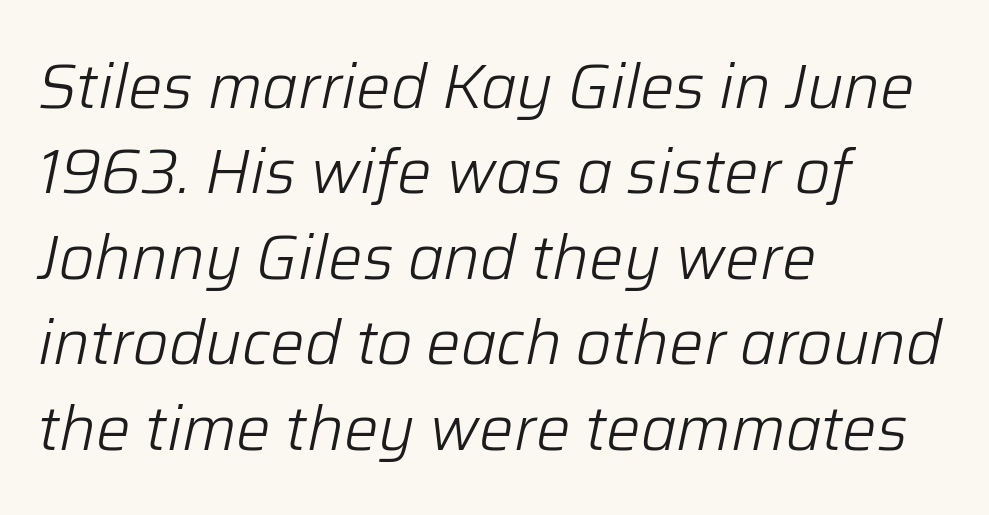
Rows of type keep a routine distance in the vertical direction. The cut favours lightness, reaching ordinary text weight at its darkest. The baseline area is clear. Do the characters align in a grid? No, the font is proportional. Where is the straight margin? On the left. Honestly, the letter spacing is just normal — you wouldn't notice it.
